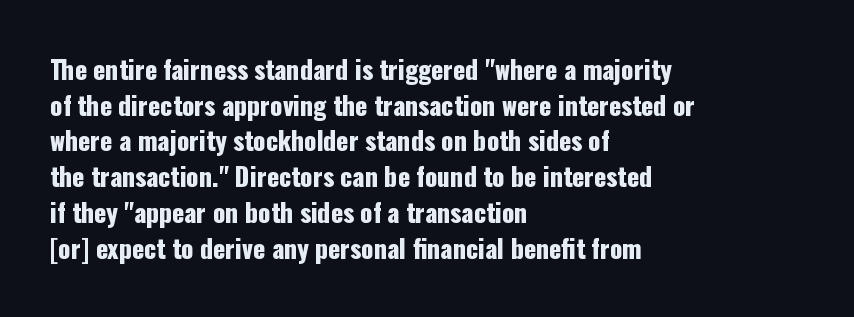
{"italic": "no", "underline": "no", "align": "left", "line_spacing": "normal", "line_spacing_ratio": 1.43, "letter_spacing": "normal", "letter_spacing_em": 0.0, "glyph_px": 25}
